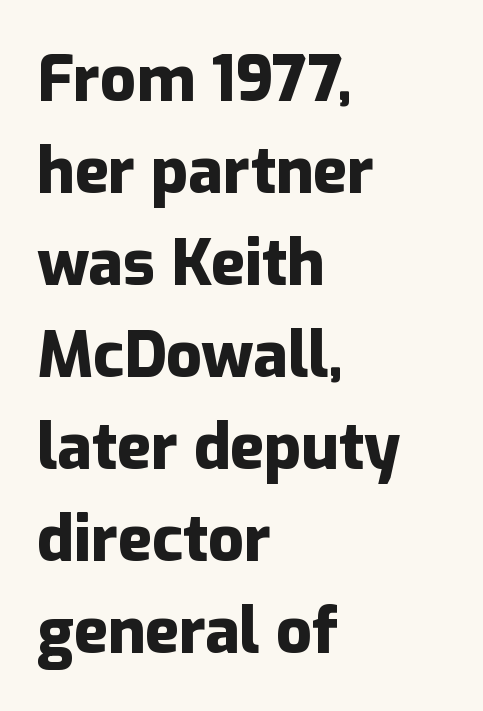
Q: Is the text bold? A: Yes.
Q: Is the text italic (slanted)? A: No, it is upright.
Q: Is the typeface a serif or a sans-serif typeface? A: Sans-serif.
Q: Is the text underlined? A: No.
Q: How is the paragraph aligned? A: Left-aligned.
Q: Is the spacing between letters normal or unusually wide? A: Normal.
Q: Is the spacing between lines tight, normal or loose? A: Normal.
Q: Width (condensed, normal, or wide)? A: Normal.
Q: Stroke contrast? A: Low.
Q: x-height? A: Medium.
Q: Monospaced? A: No.
